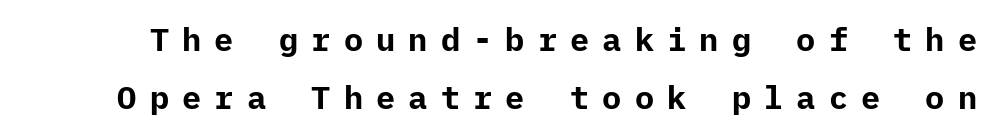
Every character sits straight up, as roman type does. Underline: absent. Compared with an ordinary text face, these strokes are far heavier — a full bold. Between one letter and the next there's a generous, obvious gap.
